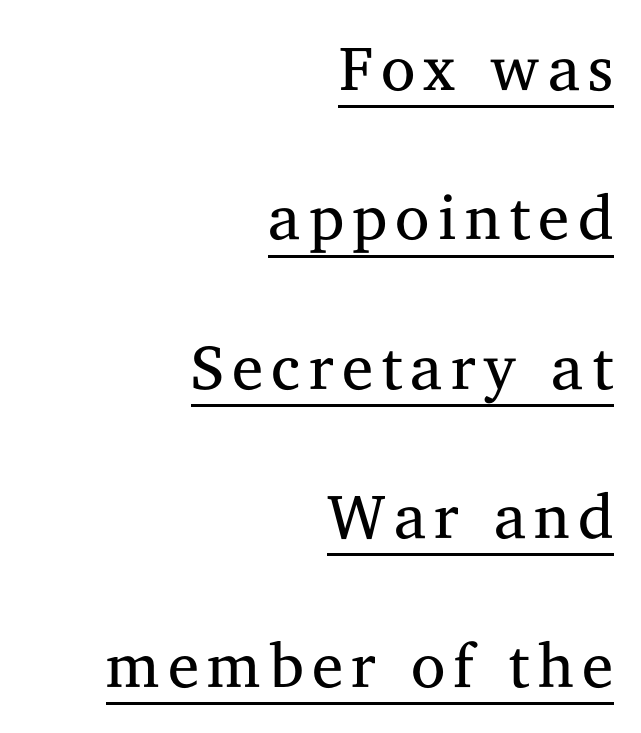
Q: Is the text bold? A: No.
Q: Is the text italic (slanted)? A: No, it is upright.
Q: Is the typeface a serif or a sans-serif typeface? A: Serif.
Q: Is the text underlined? A: Yes.
Q: How is the paragraph aligned? A: Right-aligned.
Q: Is the spacing between lines tight, normal or loose? A: Loose.
Q: Width (condensed, normal, or wide)? A: Normal.
Q: Stroke contrast? A: Medium.
Q: x-height? A: Medium.
Q: Monospaced? A: No.
